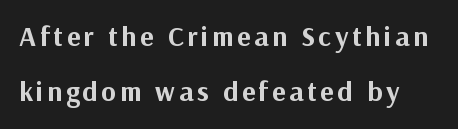
Q: Is the text bold? A: Yes.
Q: Is the text italic (slanted)? A: No, it is upright.
Q: Is the typeface a serif or a sans-serif typeface? A: Sans-serif.
Q: Is the text underlined? A: No.
Q: Is the spacing between lines tight, normal or loose? A: Loose.
Q: Width (condensed, normal, or wide)? A: Normal.
Q: Stroke contrast? A: Medium.
Q: x-height? A: Medium.
Q: Monospaced? A: No.
